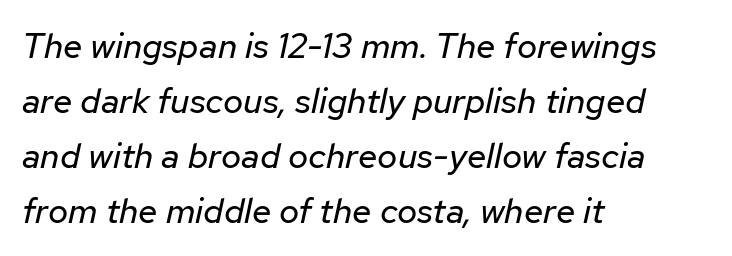
The image shows 35 px regular-weight type, italic (leaning right); set left-aligned, normal line spacing (1.57x), normal letter spacing, not underlined; low stroke contrast and a medium x-height.
